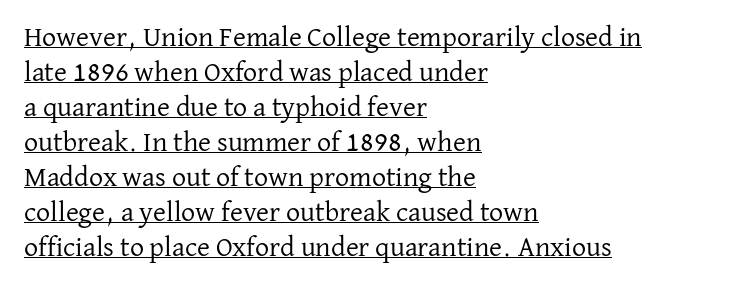
Q: Is the text bold? A: No.
Q: Is the text italic (slanted)? A: No, it is upright.
Q: Is the typeface a serif or a sans-serif typeface? A: Serif.
Q: Is the text underlined? A: Yes.
Q: How is the paragraph aligned? A: Left-aligned.
Q: Is the spacing between letters normal or unusually wide? A: Normal.
Q: Is the spacing between lines tight, normal or loose? A: Normal.
Q: Width (condensed, normal, or wide)? A: Normal.
Q: Stroke contrast? A: Low.
Q: x-height? A: Medium.
Q: Monospaced? A: No.
